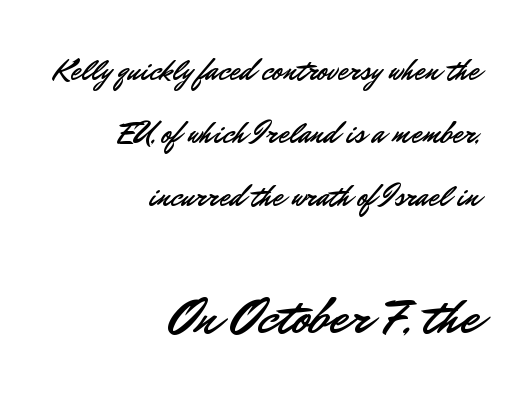
Varying glyph widths throughout — classic text-font behaviour. The face used here is a sans, in the tradition of grotesques and geometrics. The lines are quadded right. The lines are spread far apart with generous leading. Decoration check: the copy has no underline.
